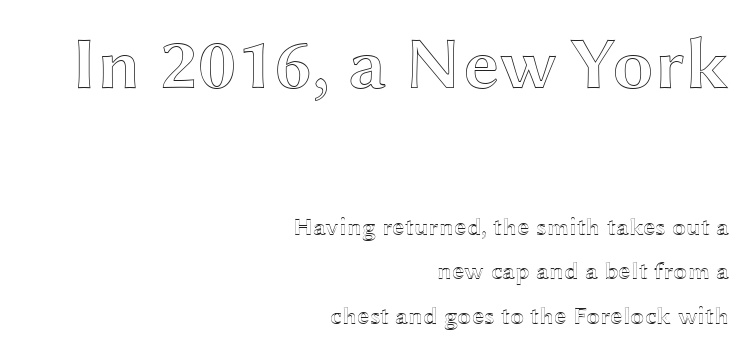
{"italic": "no", "width": "wide", "x_height": "medium", "monospaced": "no", "underline": "no", "align": "right", "line_spacing_ratio": 1.78, "letter_spacing": "normal", "letter_spacing_em": 0.0, "larger_block": "first", "size_ratio": 2.96, "glyph_px": 74}
